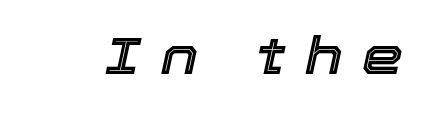
{"italic": "yes", "lean": "right", "slant_degrees": 12, "width": "normal", "x_height": "medium", "monospaced": "no", "underline": "no", "letter_spacing": "wide", "letter_spacing_em": 0.38, "glyph_px": 52}
